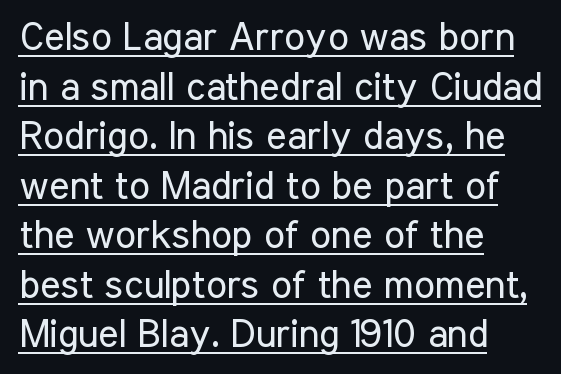
The image shows 39 px regular-weight, condensed sans-serif type, upright; set left-aligned, normal line spacing (1.27x), normal letter spacing, underlined; low stroke contrast and a medium x-height.
